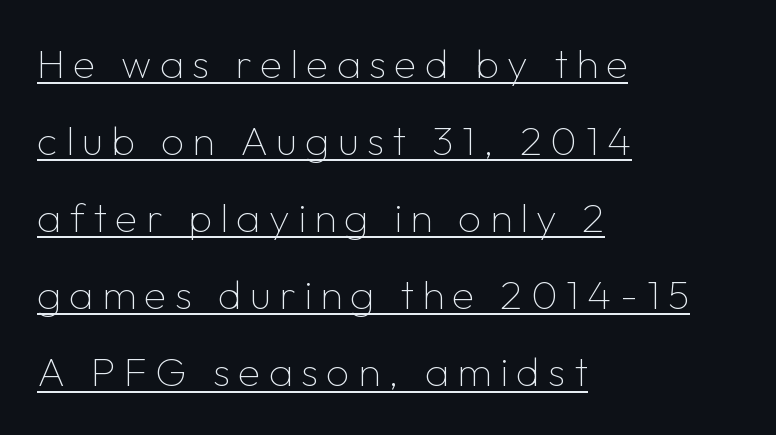
Q: Is the text bold? A: No.
Q: Is the text italic (slanted)? A: No, it is upright.
Q: Is the typeface a serif or a sans-serif typeface? A: Sans-serif.
Q: Is the text underlined? A: Yes.
Q: How is the paragraph aligned? A: Left-aligned.
Q: Is the spacing between letters normal or unusually wide? A: Unusually wide.
Q: Width (condensed, normal, or wide)? A: Normal.
Q: Stroke contrast? A: Low.
Q: x-height? A: Medium.
Q: Monospaced? A: No.
